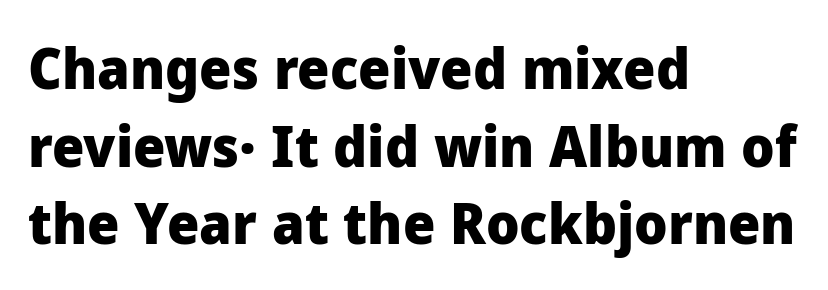
The image shows 57 px heavy sans-serif type, upright; set left-aligned, normal line spacing (1.36x), normal letter spacing, not underlined; low stroke contrast and a medium x-height.
